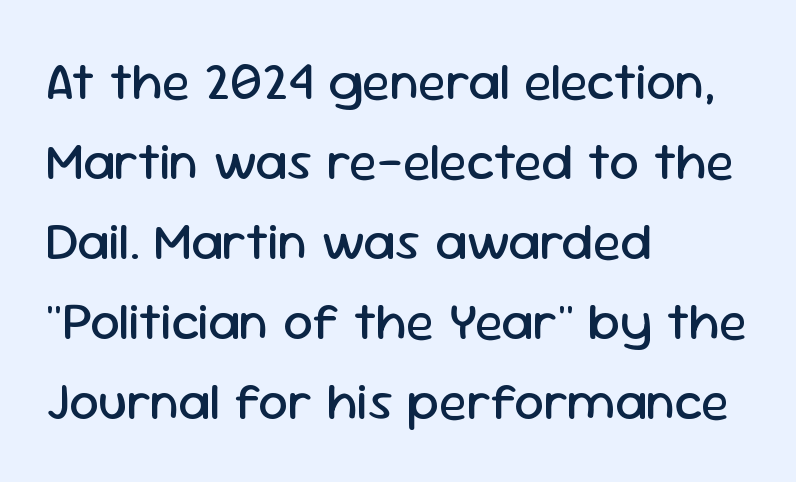
The image shows 53 px regular-weight sans-serif type, upright; set left-aligned, normal line spacing (1.51x), normal letter spacing, not underlined; low stroke contrast and a medium x-height.
